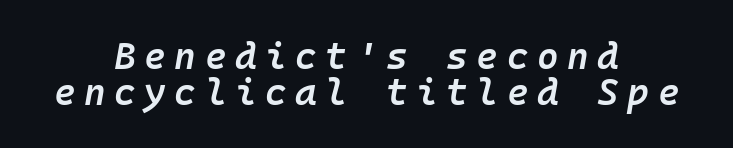
{"italic": "yes", "lean": "right", "slant_degrees": 10, "bold": "semi", "weight": "semibold", "width": "normal", "stroke_contrast": "low", "x_height": "medium", "monospaced": "yes", "underline": "no", "align": "center", "line_spacing": "tight", "line_spacing_ratio": 0.96, "letter_spacing": "wide", "letter_spacing_em": 0.23, "glyph_px": 37}
